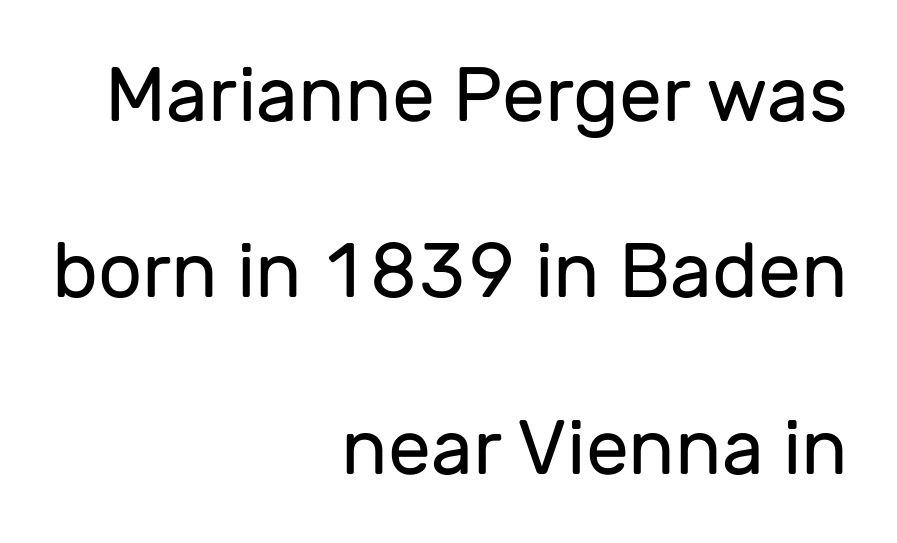
Q: Is the text bold? A: No.
Q: Is the text italic (slanted)? A: No, it is upright.
Q: Is the typeface a serif or a sans-serif typeface? A: Sans-serif.
Q: Is the text underlined? A: No.
Q: How is the paragraph aligned? A: Right-aligned.
Q: Is the spacing between letters normal or unusually wide? A: Normal.
Q: Is the spacing between lines tight, normal or loose? A: Loose.
Q: Width (condensed, normal, or wide)? A: Normal.
Q: Stroke contrast? A: Low.
Q: x-height? A: Medium.
Q: Monospaced? A: No.
